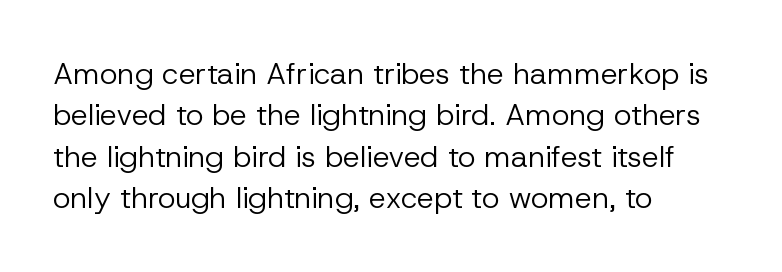
{"serif": "no", "italic": "no", "bold": "no", "weight": "regular", "width": "normal", "stroke_contrast": "low", "x_height": "medium", "monospaced": "no", "underline": "no", "align": "left", "line_spacing": "normal", "line_spacing_ratio": 1.38, "letter_spacing": "normal", "letter_spacing_em": 0.0, "glyph_px": 30}
